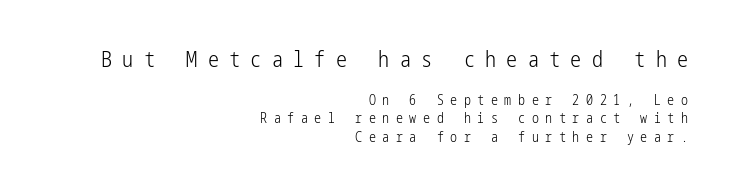
Q: Is the text bold? A: No.
Q: Is the text italic (slanted)? A: No, it is upright.
Q: Is the text underlined? A: No.
Q: How is the paragraph aligned? A: Right-aligned.
Q: Is the spacing between letters normal or unusually wide? A: Unusually wide.
Q: Is the spacing between lines tight, normal or loose? A: Normal.
Q: Which block of text is set in a larger size, the first (top) or the second (bottom)? A: The first (top) one.
